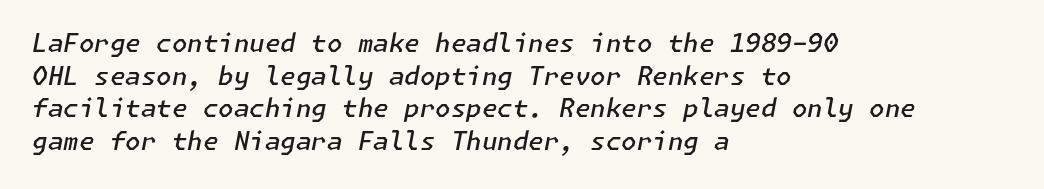
{"italic": "yes", "lean": "right", "slant_degrees": 11, "bold": "semi", "underline": "no", "align": "left", "line_spacing": "normal", "line_spacing_ratio": 1.31, "letter_spacing": "normal", "letter_spacing_em": 0.0, "glyph_px": 25}
